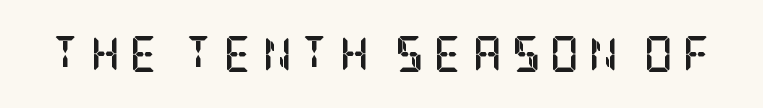
{"serif": "yes", "italic": "no", "bold": "yes", "weight": "semibold", "width": "condensed", "stroke_contrast": "low", "x_height": "large", "underline": "no", "letter_spacing": "wide", "letter_spacing_em": 0.26, "glyph_px": 36}
